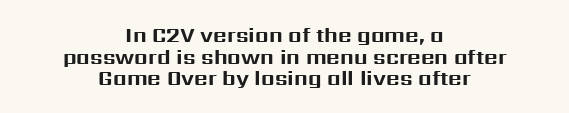
The image shows 21 px bold type, upright; set centered, tight line spacing (1.03x), normal letter spacing, not underlined.
